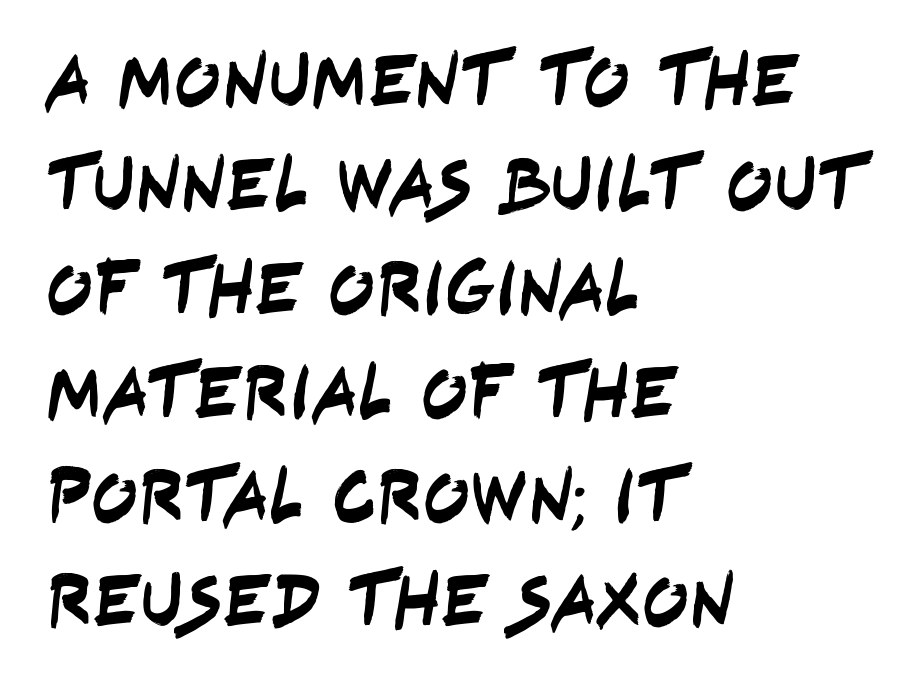
The image shows 77 px condensed sans-serif type; set left-aligned, normal line spacing (1.35x), normal letter spacing, not underlined; low stroke contrast and a large x-height.
